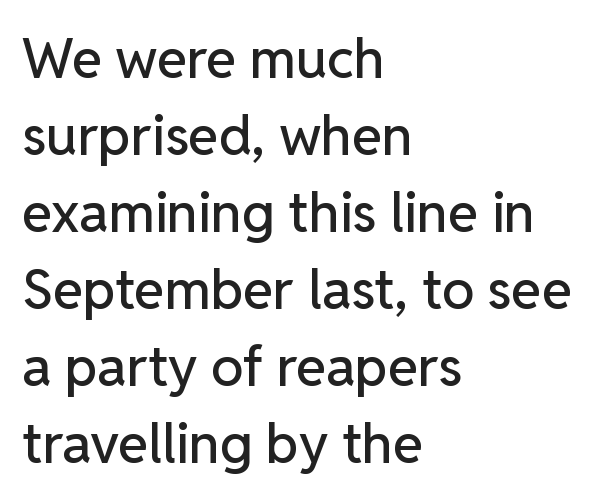
Q: Is the text italic (slanted)? A: No, it is upright.
Q: Is the typeface a serif or a sans-serif typeface? A: Sans-serif.
Q: Is the text underlined? A: No.
Q: How is the paragraph aligned? A: Left-aligned.
Q: Is the spacing between letters normal or unusually wide? A: Normal.
Q: Is the spacing between lines tight, normal or loose? A: Normal.
Q: Width (condensed, normal, or wide)? A: Normal.
Q: Stroke contrast? A: Low.
Q: x-height? A: Medium.
Q: Monospaced? A: No.
